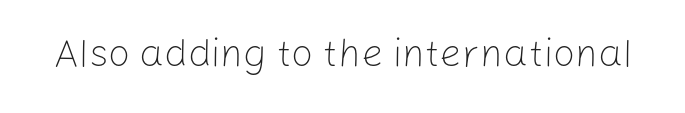
{"serif": "no", "italic": "no", "bold": "no", "weight": "light", "width": "normal", "stroke_contrast": "low", "x_height": "medium", "monospaced": "no", "underline": "no", "letter_spacing": "normal", "letter_spacing_em": 0.0, "glyph_px": 39}
